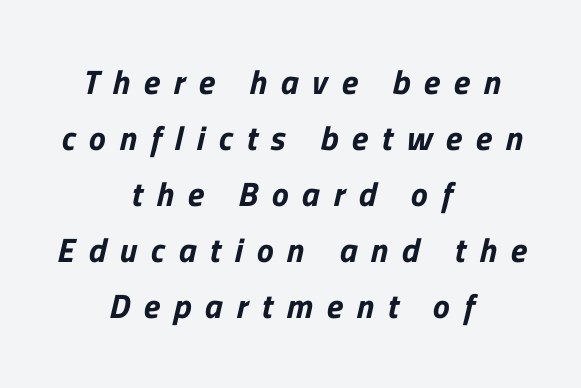
Layout note: lines centered. The typeface chosen for these lines omits serifs. Think of a printed novel: that variable character pitch is what you see here. The baseline area is clear. Honestly, the letter spacing is so wide it's the main thing you notice.
